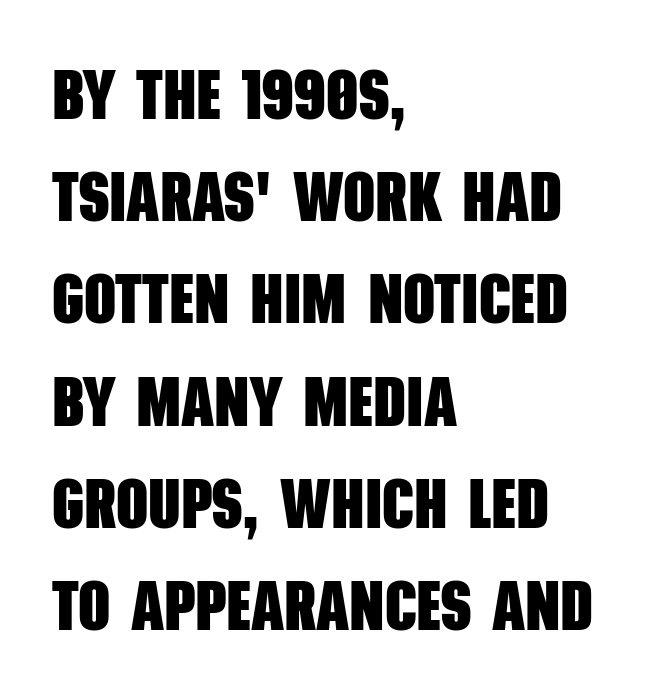
The image shows 70 px heavy, condensed sans-serif type; set left-aligned, normal line spacing (1.46x), normal letter spacing, not underlined; low stroke contrast and a large x-height.
